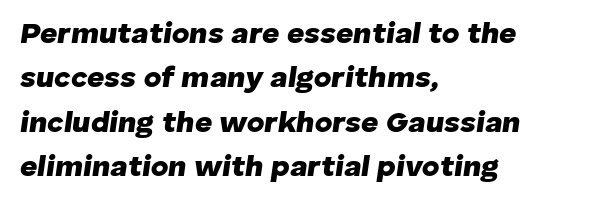
{"italic": "yes", "lean": "right", "slant_degrees": 8, "bold": "yes", "weight": "heavy", "width": "normal", "stroke_contrast": "low", "x_height": "medium", "monospaced": "no", "underline": "no", "align": "left", "line_spacing": "normal", "line_spacing_ratio": 1.48, "letter_spacing": "normal", "letter_spacing_em": 0.0, "glyph_px": 30}
